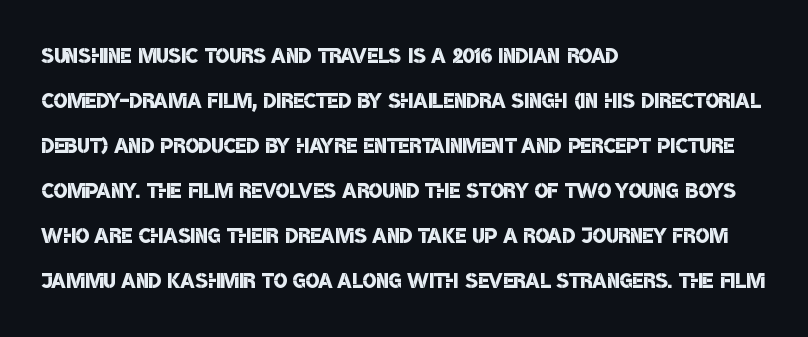
The image shows 29 px semibold, condensed sans-serif type; set left-aligned, normal line spacing (1.55x), normal letter spacing, not underlined; low stroke contrast and a large x-height.
